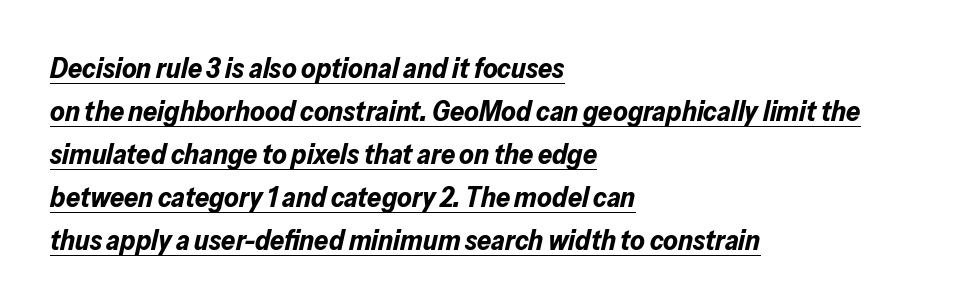
The image shows 28 px bold type, italic (leaning right); set left-aligned, normal line spacing (1.54x), normal letter spacing, underlined; low stroke contrast and a medium x-height.
